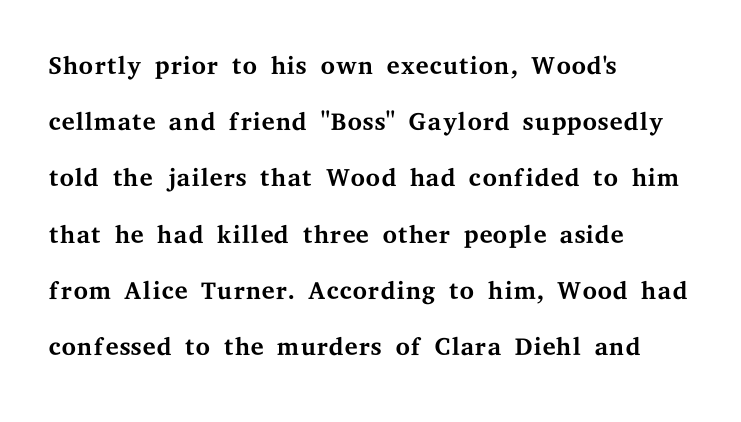
Q: Is the text bold? A: No.
Q: Is the text italic (slanted)? A: No, it is upright.
Q: Is the typeface a serif or a sans-serif typeface? A: Serif.
Q: Is the text underlined? A: No.
Q: How is the paragraph aligned? A: Left-aligned.
Q: Is the spacing between letters normal or unusually wide? A: Normal.
Q: Is the spacing between lines tight, normal or loose? A: Normal.
Q: Width (condensed, normal, or wide)? A: Wide.
Q: Stroke contrast? A: Medium.
Q: x-height? A: Medium.
Q: Monospaced? A: No.
